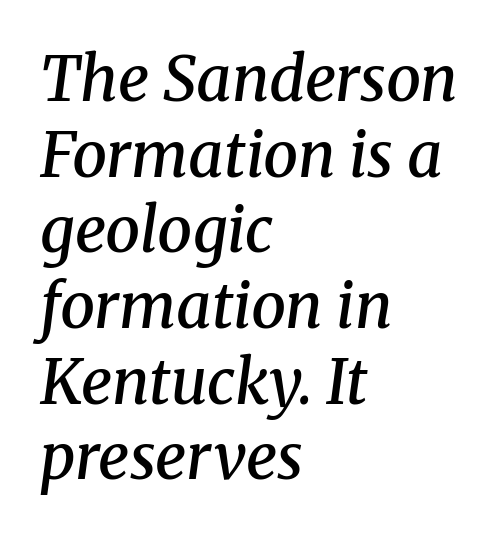
The image shows 62 px semibold serif type, italic (leaning right); set left-aligned, line spacing 1.22x, normal letter spacing, not underlined; medium stroke contrast and a medium x-height.
